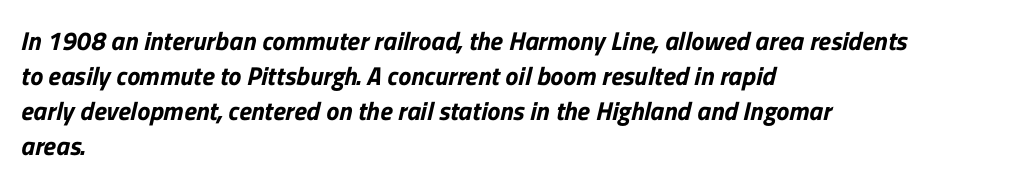
Q: Is the text underlined? A: No.
Q: How is the paragraph aligned? A: Left-aligned.
Q: Is the spacing between letters normal or unusually wide? A: Normal.
Q: Is the spacing between lines tight, normal or loose? A: Normal.
